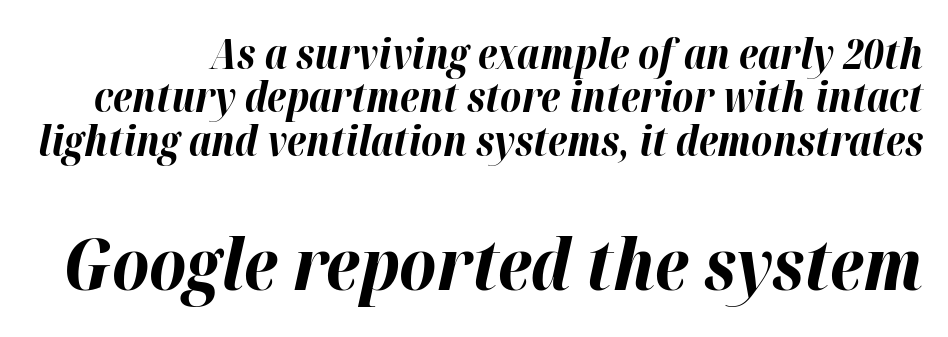
{"italic": "yes", "lean": "right", "slant_degrees": 12, "bold": "yes", "weight": "bold", "width": "normal", "stroke_contrast": "high", "x_height": "medium", "monospaced": "no", "underline": "no", "line_spacing": "tight", "line_spacing_ratio": 1.06, "letter_spacing": "normal", "letter_spacing_em": 0.0, "larger_block": "second", "size_ratio": 1.76, "glyph_px": 72}
